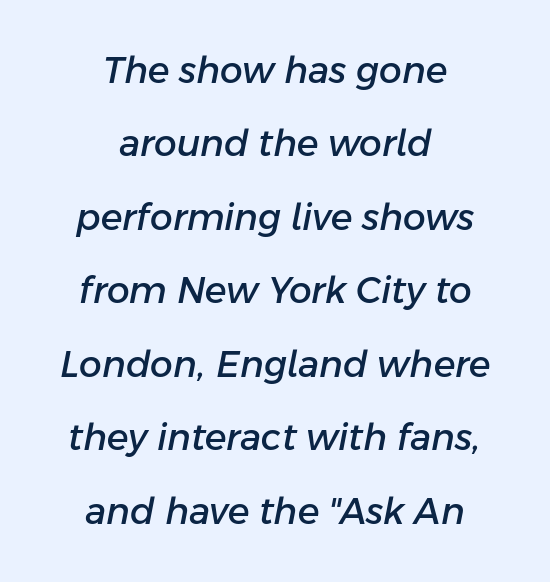
Q: Is the text italic (slanted)? A: Yes, it leans right by about 11 degrees.
Q: Is the text underlined? A: No.
Q: How is the paragraph aligned? A: Centered.
Q: Is the spacing between letters normal or unusually wide? A: Normal.
Q: Is the spacing between lines tight, normal or loose? A: Loose.
Q: Width (condensed, normal, or wide)? A: Normal.
Q: Stroke contrast? A: Low.
Q: x-height? A: Medium.
Q: Monospaced? A: No.
